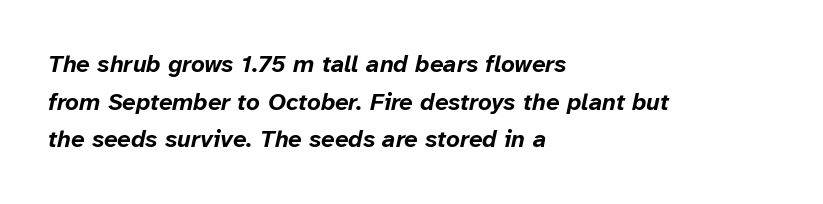
You'd pick this weight for a headline — it's a proper bold. Type without underlining. Horizontal alignment here is leftward, the default for most running prose. The face used here is rendered with its standard letterfit. The space between consecutive lines is moderate.
